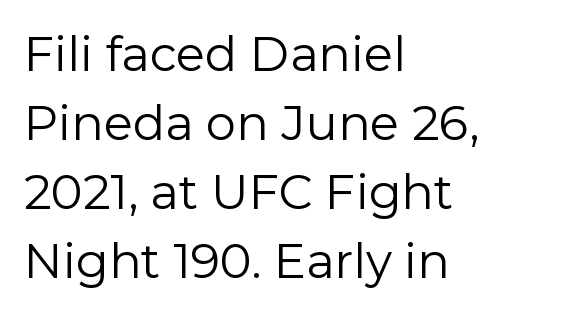
You could not count columns in this text — the font is proportionally spaced. The axis of the letterforms is exactly vertical. Observe the absence of serifs on each vertical stroke in this sample. The area under the type is left untouched. Is the block centered? No — it sits flush against the left margin. Observe the ordinary spacing: letters are neighbours, not strangers.
